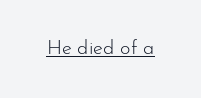
Between one letter and the next there's only the usual sliver of space. A roman cut, with each character standing at attention. The rendered words wear a rule along their underside. Heaviness? Minimal to ordinary, like unemphasized prose.
